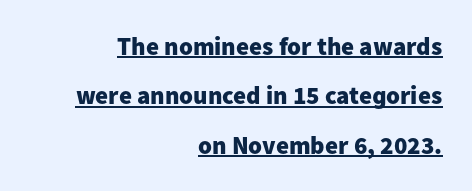
{"italic": "no", "bold": "yes", "underline": "yes", "align": "right", "line_spacing": "loose", "line_spacing_ratio": 1.98, "letter_spacing": "normal", "letter_spacing_em": 0.0, "glyph_px": 25}
